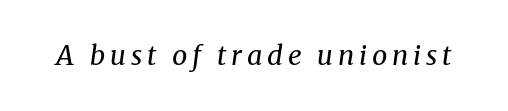
Q: Is the text bold? A: No.
Q: Is the text italic (slanted)? A: Yes, it leans right by about 8 degrees.
Q: Is the text underlined? A: No.
